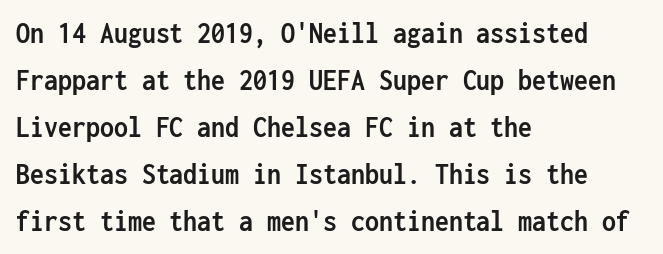
Note the uniform advance width — an 'i' takes as much space as an 'm'. Thick stems and heavy bowls — unmistakably bold. Descenders are the only things crossing below the line. Successive baselines arrive at the customary interval. The letters carry no serifs — their stems end cleanly without finishing strokes. No italicization has been applied; the sample stays upright.
